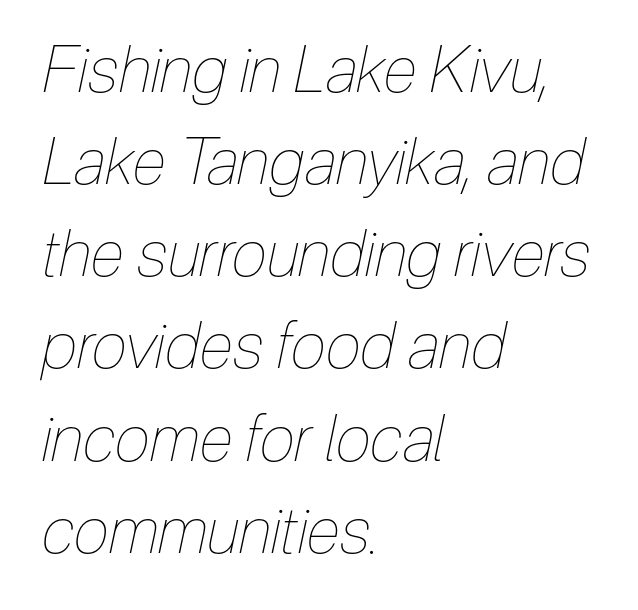
The image shows 64 px thin, condensed type, italic (leaning right); set left-aligned, normal line spacing (1.44x), normal letter spacing, not underlined; low stroke contrast and a medium x-height.
